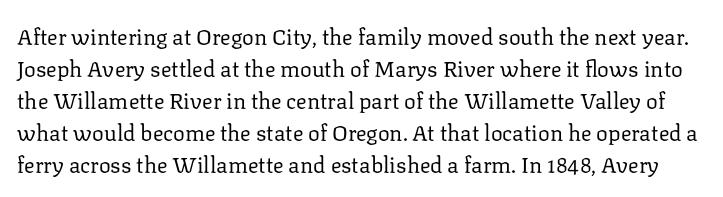
Q: Is the text bold? A: No.
Q: Is the text italic (slanted)? A: No, it is upright.
Q: Is the text underlined? A: No.
Q: Is the spacing between letters normal or unusually wide? A: Normal.
Q: Is the spacing between lines tight, normal or loose? A: Normal.
